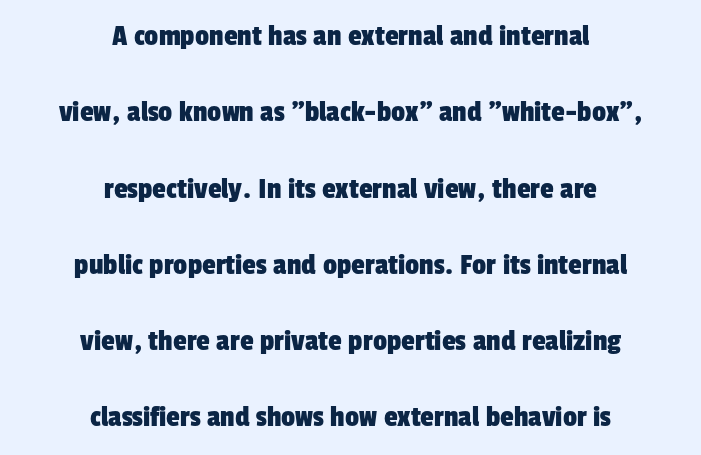
The image shows 31 px condensed sans-serif type; set centered, loose line spacing (2.46x), normal letter spacing, not underlined; low stroke contrast and a medium x-height.
